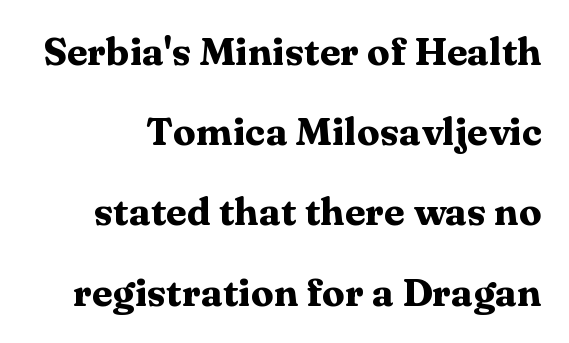
The image shows 38 px heavy, wide serif type, upright; set loose line spacing (2.11x), normal letter spacing, not underlined; medium stroke contrast and a medium x-height.
